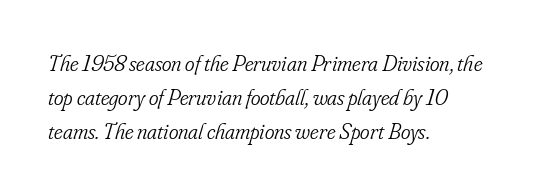
Q: Is the text bold? A: No.
Q: Is the text italic (slanted)? A: Yes, it leans right by about 16 degrees.
Q: Is the text underlined? A: No.
Q: How is the paragraph aligned? A: Left-aligned.
Q: Is the spacing between letters normal or unusually wide? A: Normal.
Q: Is the spacing between lines tight, normal or loose? A: Normal.
